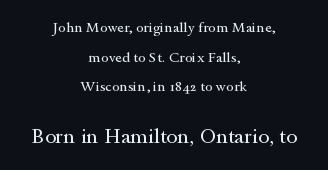
The image shows 20 px text type, upright; set centered, loose line spacing (2.11x), normal letter spacing, not underlined; the second (bottom) block is 1.43x larger.
